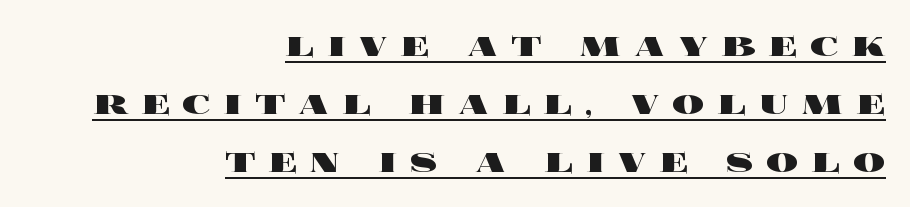
Q: Is the text bold? A: Yes.
Q: Is the text italic (slanted)? A: No, it is upright.
Q: Is the text underlined? A: Yes.
Q: How is the paragraph aligned? A: Right-aligned.
Q: Is the spacing between letters normal or unusually wide? A: Unusually wide.
Q: Is the spacing between lines tight, normal or loose? A: Normal.
Q: Width (condensed, normal, or wide)? A: Wide.
Q: x-height? A: Large.
Q: Monospaced? A: No.
